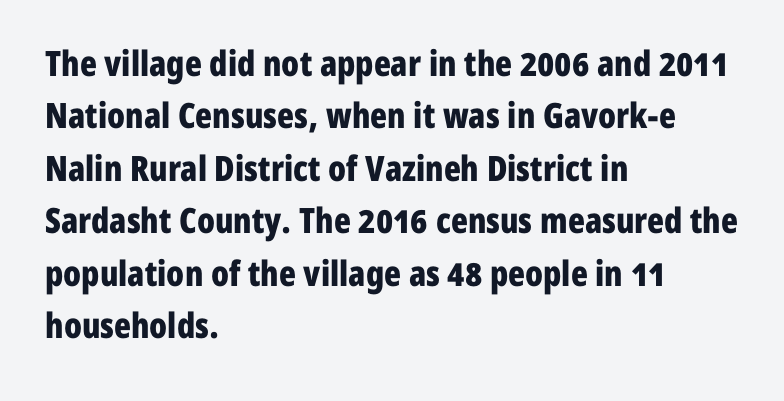
{"serif": "no", "italic": "no", "bold": "yes", "weight": "bold", "width": "condensed", "stroke_contrast": "low", "x_height": "medium", "monospaced": "no", "underline": "no", "align": "left", "line_spacing": "normal", "line_spacing_ratio": 1.5, "letter_spacing": "normal", "letter_spacing_em": 0.0, "glyph_px": 35}
